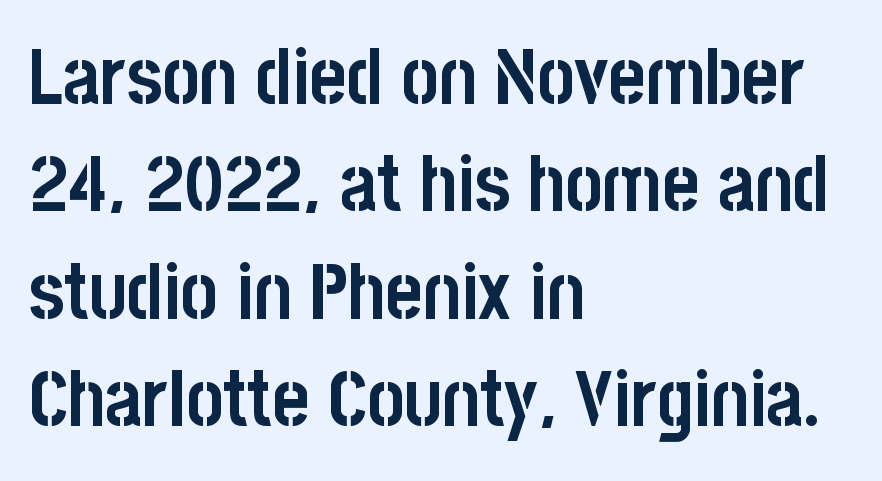
Q: Is the text bold? A: Yes.
Q: Is the text italic (slanted)? A: No, it is upright.
Q: Is the typeface a serif or a sans-serif typeface? A: Sans-serif.
Q: Is the text underlined? A: No.
Q: How is the paragraph aligned? A: Left-aligned.
Q: Is the spacing between letters normal or unusually wide? A: Normal.
Q: Is the spacing between lines tight, normal or loose? A: Normal.
Q: Width (condensed, normal, or wide)? A: Condensed.
Q: Stroke contrast? A: Low.
Q: x-height? A: Large.
Q: Monospaced? A: No.
